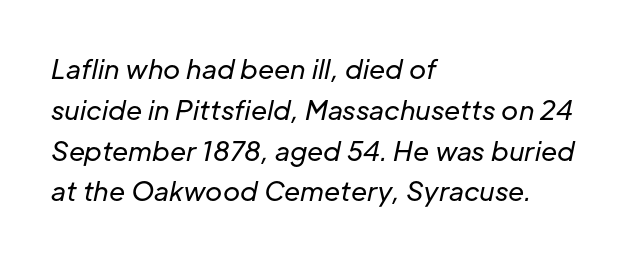
Q: Is the text bold? A: No.
Q: Is the text italic (slanted)? A: Yes, it leans right by about 12 degrees.
Q: Is the text underlined? A: No.
Q: How is the paragraph aligned? A: Left-aligned.
Q: Is the spacing between letters normal or unusually wide? A: Normal.
Q: Is the spacing between lines tight, normal or loose? A: Normal.
